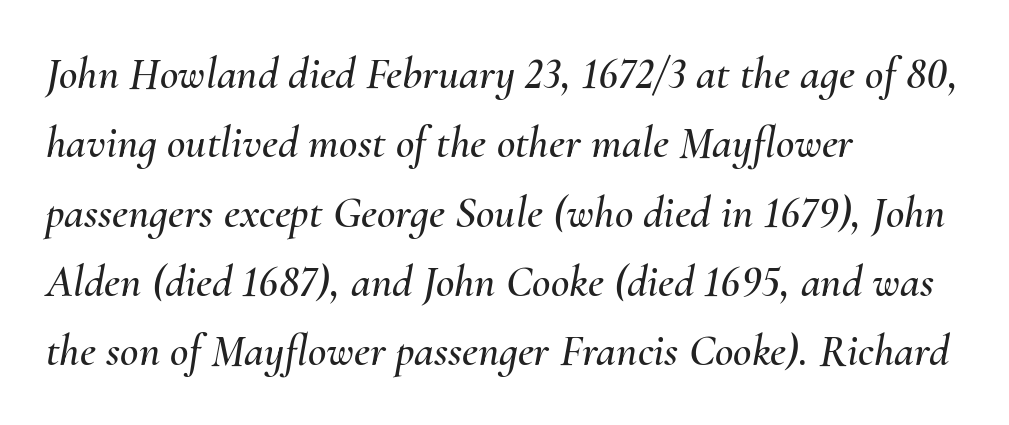
Q: Is the text italic (slanted)? A: Yes, it leans right by about 10 degrees.
Q: Is the text underlined? A: No.
Q: How is the paragraph aligned? A: Left-aligned.
Q: Is the spacing between letters normal or unusually wide? A: Normal.
Q: Is the spacing between lines tight, normal or loose? A: Normal.
Q: Width (condensed, normal, or wide)? A: Normal.
Q: Stroke contrast? A: Medium.
Q: x-height? A: Small.
Q: Monospaced? A: No.
